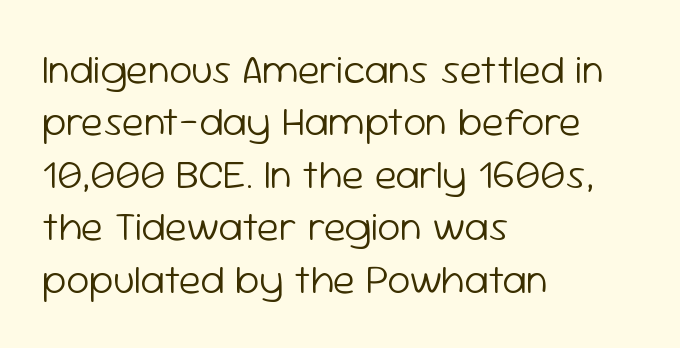
The image shows 41 px light sans-serif type, upright; set left-aligned, normal line spacing (1.28x), normal letter spacing, not underlined; low stroke contrast and a medium x-height.
